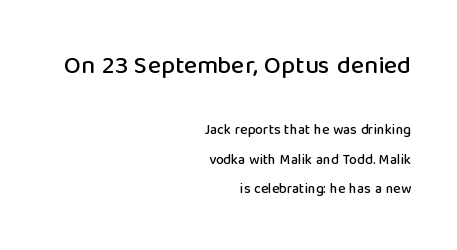
The image shows 25 px text type, upright; set right-aligned, loose line spacing (2.1x), normal letter spacing, not underlined; the first (top) block is 1.79x larger.
